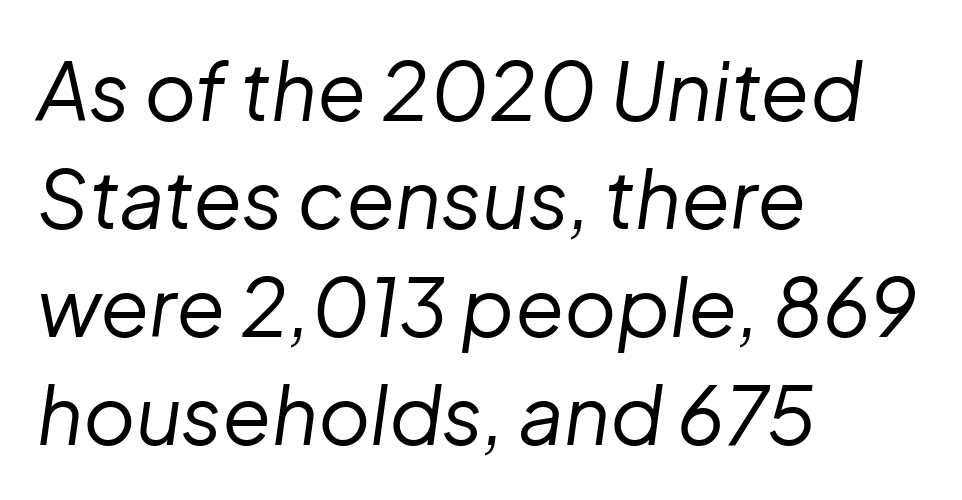
Weight class: somewhere from thin through regular. Note the varied advance widths — an 'i' is clearly narrower than an 'm'. In terms of posture, this sample is oblique. Caption: multi-line text, flush left, ragged right.
